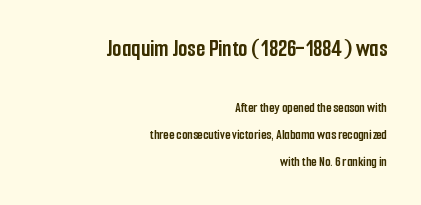
Heft: maximum for text — a bold. Is there much room between lines? Yes — plenty of vertical air separates them. Unmarked baselines from the first word to the last. Where is the straight margin? On the right. Italic? Not at all — the glyphs are vertical. Bigger letters appear in the top chunk; the bottom chunk is reduced.
